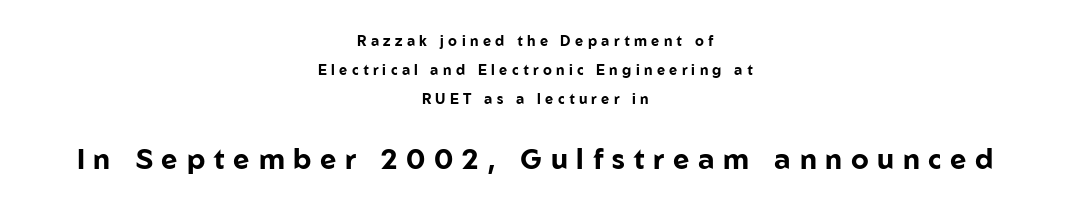
{"serif": "no", "italic": "no", "bold": "yes", "weight": "bold", "width": "normal", "stroke_contrast": "low", "x_height": "medium", "monospaced": "no", "underline": "no", "align": "center", "line_spacing": "loose", "line_spacing_ratio": 2.06, "letter_spacing": "wide", "letter_spacing_em": 0.31, "larger_block": "second", "size_ratio": 2.0, "glyph_px": 28}
